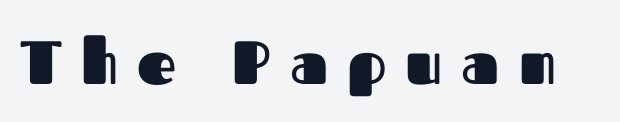
I'd call this a sans setting — the letters go barefoot. The glyphs have the mass of a bold cut. This is the regular roman posture of the typeface. Each word looks stretched out because of the extra space between its letters. The foot of each line stays bare and open. Varying glyph widths throughout — classic text-font behaviour.
